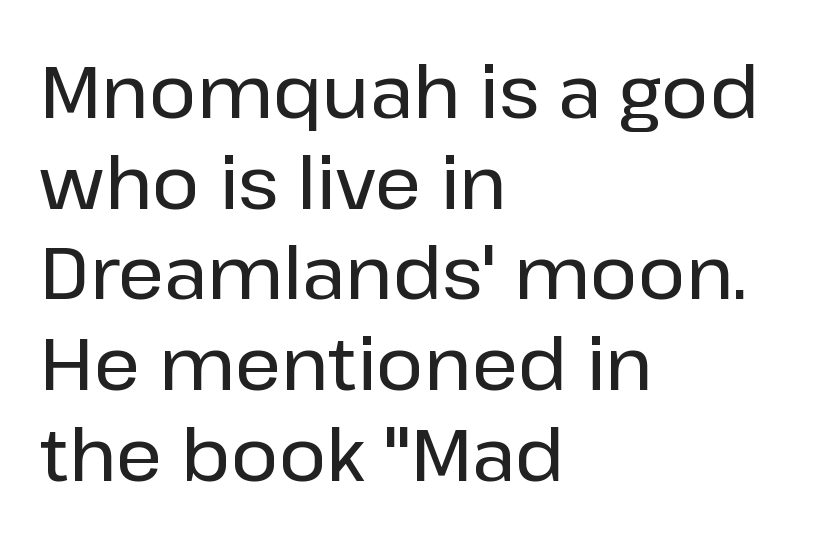
The image shows 72 px sans-serif type, upright; set left-aligned, normal line spacing (1.26x), normal letter spacing, not underlined; low stroke contrast and a medium x-height.
